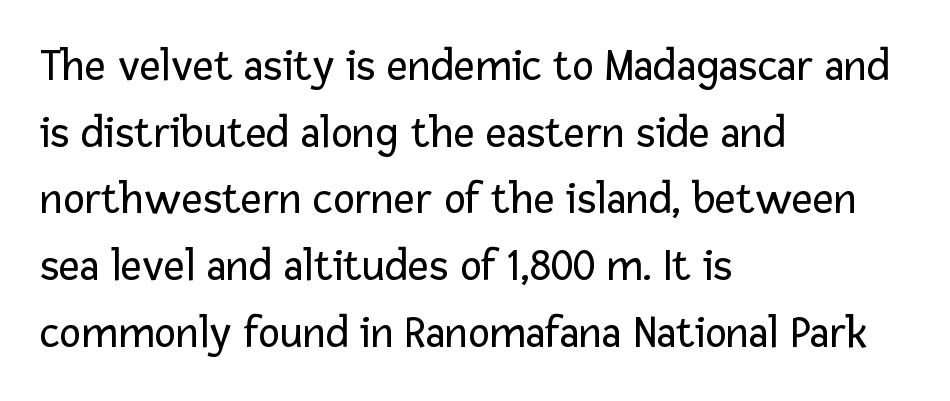
Q: Is the text bold? A: No.
Q: Is the text italic (slanted)? A: No, it is upright.
Q: Is the typeface a serif or a sans-serif typeface? A: Sans-serif.
Q: Is the text underlined? A: No.
Q: How is the paragraph aligned? A: Left-aligned.
Q: Is the spacing between letters normal or unusually wide? A: Normal.
Q: Is the spacing between lines tight, normal or loose? A: Normal.
Q: Width (condensed, normal, or wide)? A: Normal.
Q: Stroke contrast? A: Low.
Q: x-height? A: Medium.
Q: Monospaced? A: No.
